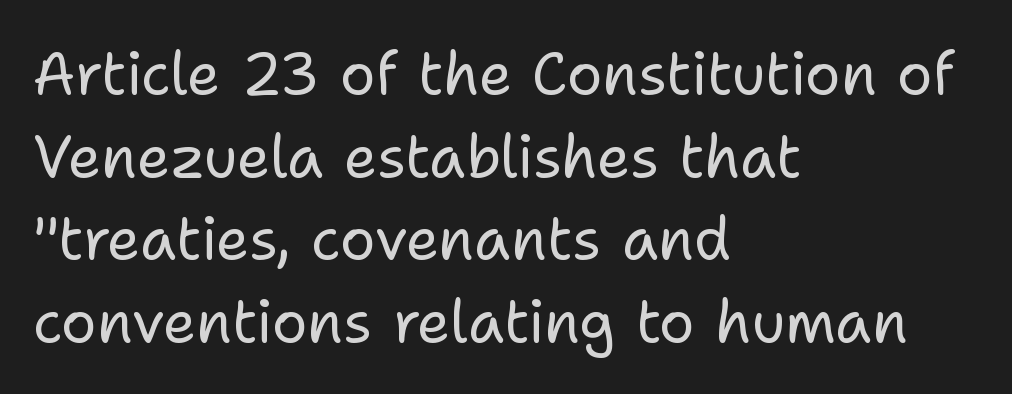
The image shows 59 px regular-weight sans-serif type, upright; set left-aligned, normal line spacing (1.4x), normal letter spacing, not underlined; low stroke contrast and a medium x-height.
